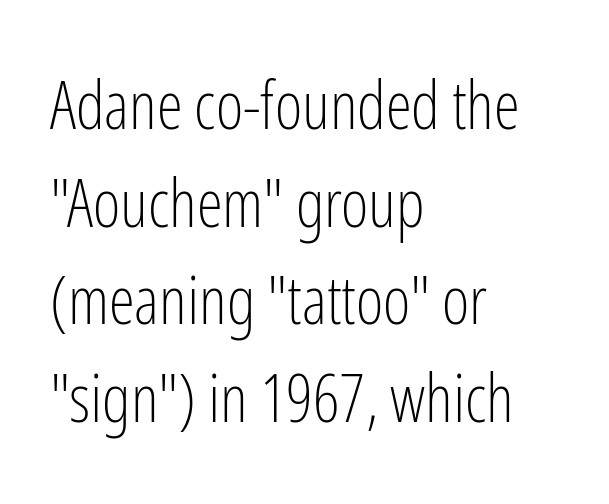
The rendering uses natural spacing where letterforms have individual widths. Letters rest on an invisible, unmarked baseline. The tracking reads as untouched default to a designer's eye. Short and long lines alike share a common starting point at left.
